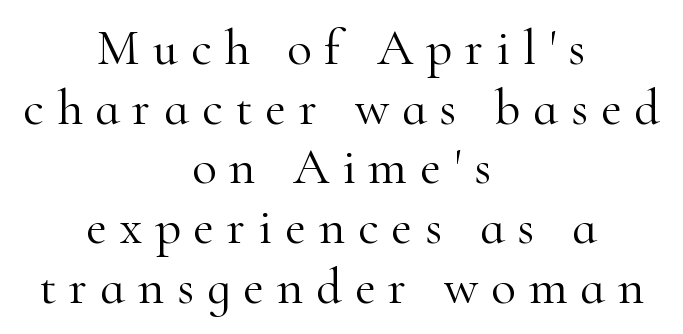
{"serif": "yes", "italic": "no", "bold": "no", "weight": "light", "width": "normal", "stroke_contrast": "high", "x_height": "small", "monospaced": "no", "underline": "no", "align": "center", "line_spacing_ratio": 1.17, "letter_spacing": "wide", "letter_spacing_em": 0.25, "glyph_px": 51}
